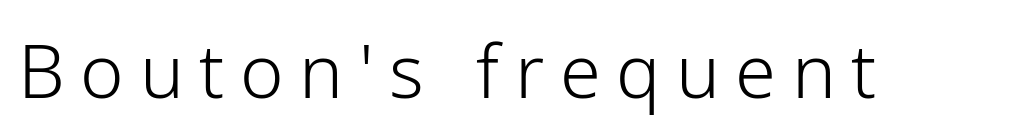
Q: Is the text bold? A: No.
Q: Is the text italic (slanted)? A: No, it is upright.
Q: Is the typeface a serif or a sans-serif typeface? A: Sans-serif.
Q: Is the text underlined? A: No.
Q: Is the spacing between letters normal or unusually wide? A: Unusually wide.
Q: Width (condensed, normal, or wide)? A: Normal.
Q: Stroke contrast? A: Low.
Q: x-height? A: Medium.
Q: Monospaced? A: No.
